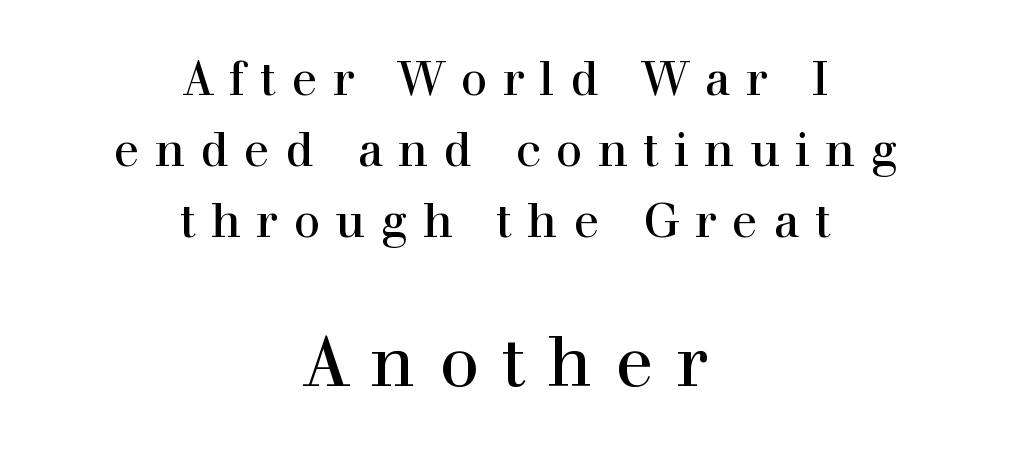
Q: Is the text italic (slanted)? A: No, it is upright.
Q: Is the typeface a serif or a sans-serif typeface? A: Serif.
Q: Is the text underlined? A: No.
Q: How is the paragraph aligned? A: Centered.
Q: Is the spacing between letters normal or unusually wide? A: Unusually wide.
Q: Is the spacing between lines tight, normal or loose? A: Normal.
Q: Which block of text is set in a larger size, the first (top) or the second (bottom)? A: The second (bottom) one.
Q: Width (condensed, normal, or wide)? A: Normal.
Q: x-height? A: Medium.
Q: Monospaced? A: No.
